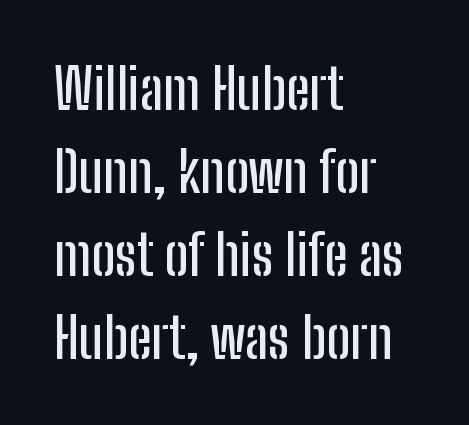
The baseline area is clear. Observe the absence of serifs on each vertical stroke in this sample. Where is the straight margin? On the left. Letter spacing: default.
